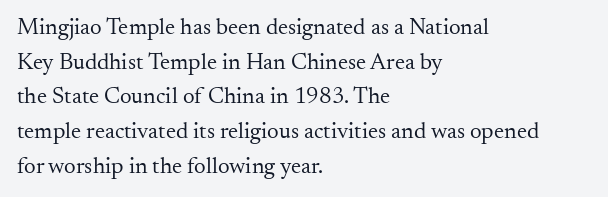
Vertical strokes here are truly vertical. Is the block centered? No — it sits flush against the left margin. Standard letterfit; no display-style spreading of the glyphs. This is not heavy type; no bold has been used.
